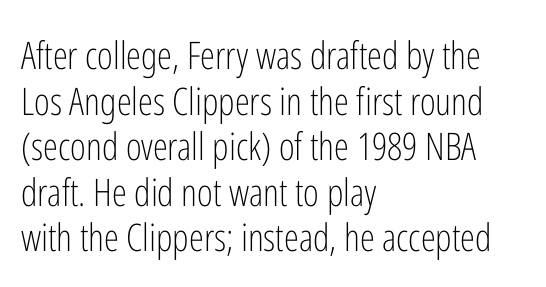
Q: Is the text bold? A: No.
Q: Is the text italic (slanted)? A: No, it is upright.
Q: Is the typeface a serif or a sans-serif typeface? A: Sans-serif.
Q: Is the text underlined? A: No.
Q: How is the paragraph aligned? A: Left-aligned.
Q: Is the spacing between letters normal or unusually wide? A: Normal.
Q: Width (condensed, normal, or wide)? A: Condensed.
Q: Stroke contrast? A: Low.
Q: x-height? A: Medium.
Q: Monospaced? A: No.
